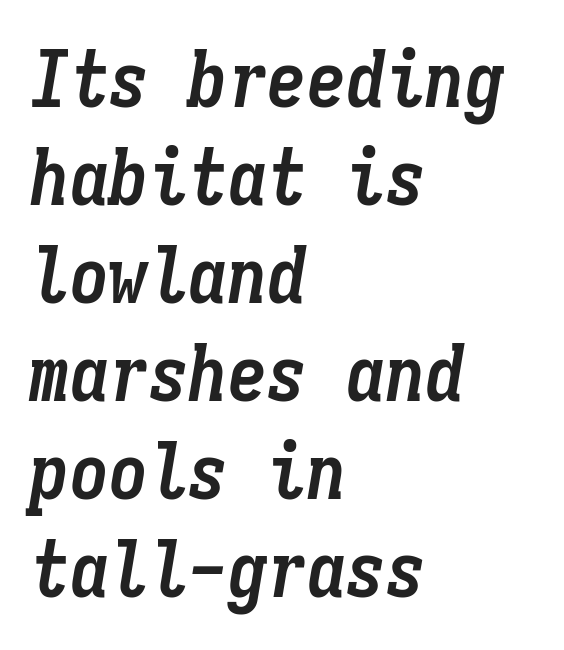
Q: Is the text bold? A: Yes.
Q: Is the text italic (slanted)? A: Yes, it leans right by about 9 degrees.
Q: Is the text underlined? A: No.
Q: How is the paragraph aligned? A: Left-aligned.
Q: Is the spacing between letters normal or unusually wide? A: Normal.
Q: Width (condensed, normal, or wide)? A: Condensed.
Q: Stroke contrast? A: Low.
Q: x-height? A: Medium.
Q: Monospaced? A: Yes.
